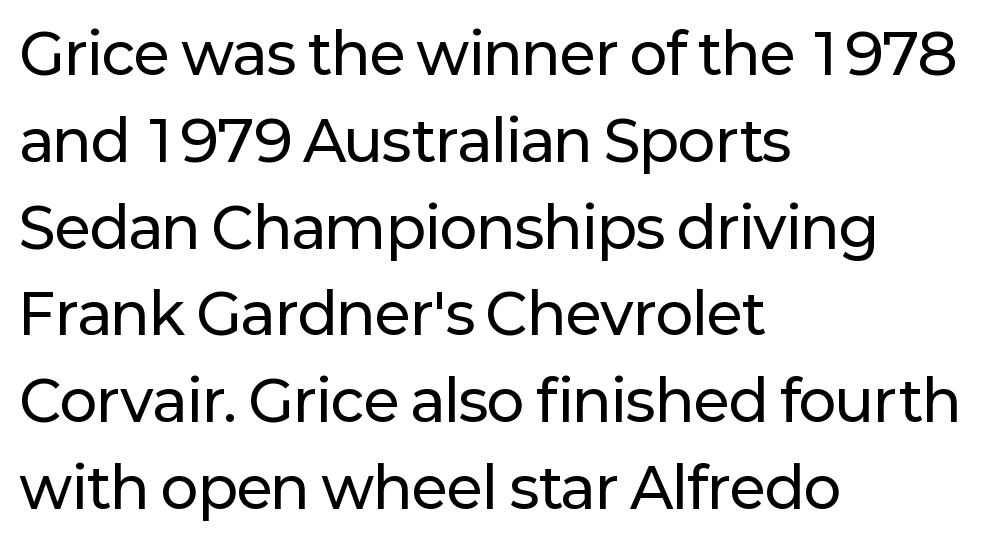
The image shows 56 px sans-serif type, upright; set left-aligned, normal line spacing (1.55x), normal letter spacing, not underlined; low stroke contrast and a medium x-height.
